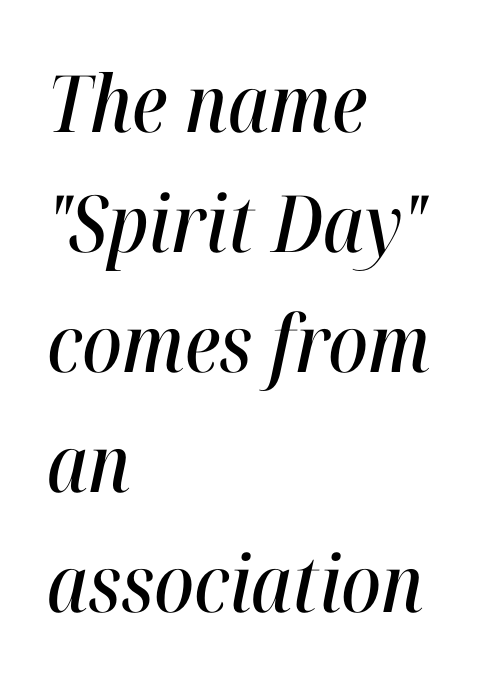
Is there much room between lines? A standard amount, neither cramped nor airy. Spacing verdict: proportional, widths tailored to each character. The gap between lines stays unmarked. Slanted lettering throughout. What stands out about the letter spacing? Nothing — it is the standard amount.
